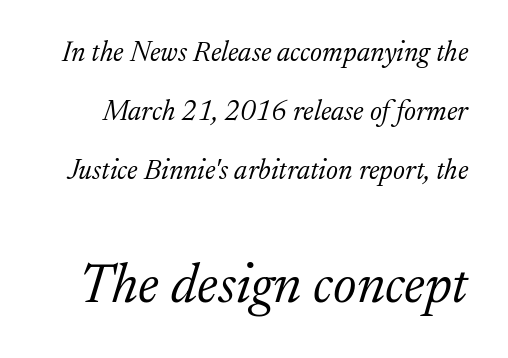
Honestly, the letter spacing is just normal — you wouldn't notice it. Examine the stroke ends and you'll spot serifs. The later block is typeset at a bigger size than the earlier block. Italic? Definitely — the glyphs are oblique.
